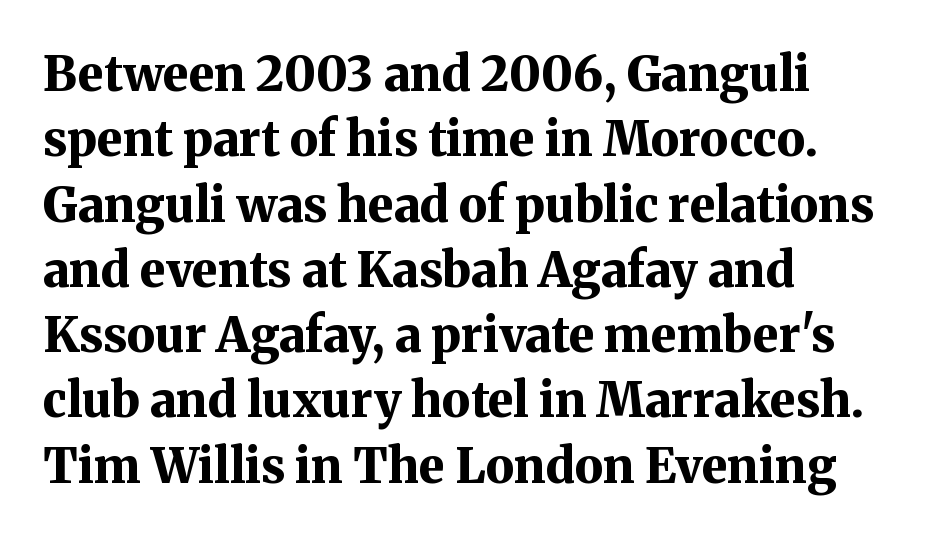
The image shows 48 px bold serif type, upright; set left-aligned, normal line spacing (1.36x), normal letter spacing, not underlined; medium stroke contrast and a medium x-height.
